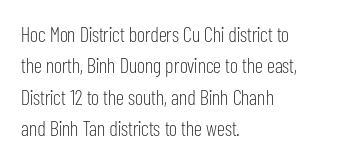
The image shows 21 px text type, upright; set left-aligned, normal line spacing (1.5x), normal letter spacing, not underlined.
